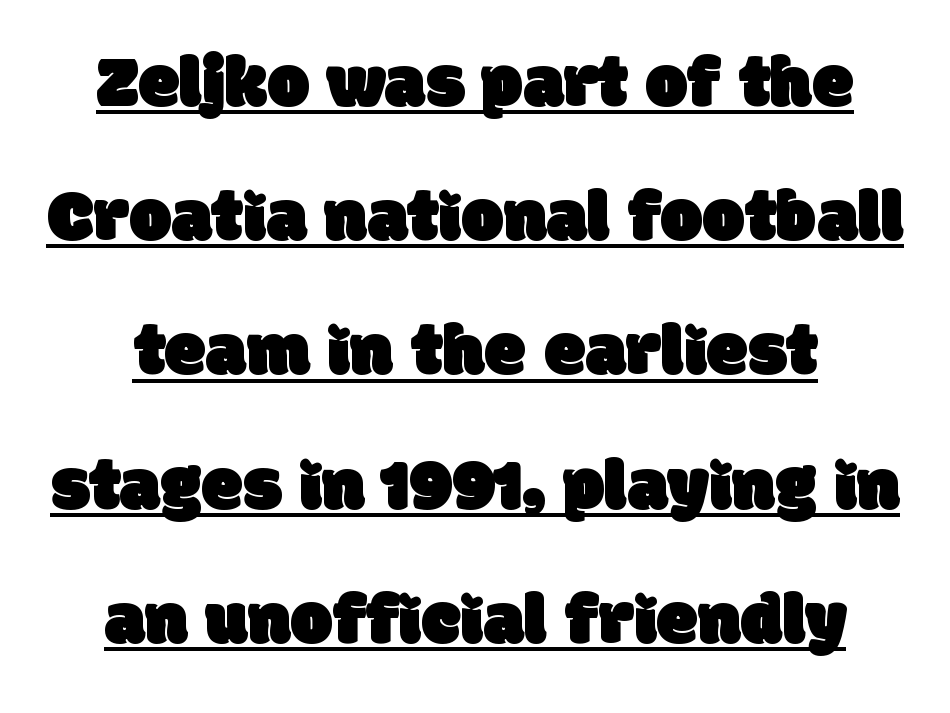
The image shows 75 px sans-serif type; set centered, line spacing 1.79x, normal letter spacing, underlined; low stroke contrast and a large x-height.
